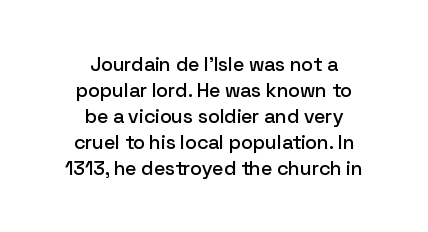
Casual observation: everything's sitting right in the middle. Quick note: not italic, upright. The rendering uses a moderate line-height, typical for paragraphs. A clean baseline with only descenders dipping below it.
